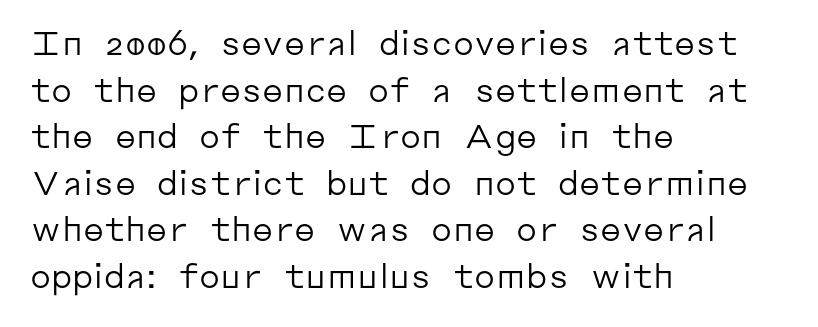
Q: Is the text bold? A: No.
Q: Is the text italic (slanted)? A: No, it is upright.
Q: Is the typeface a serif or a sans-serif typeface? A: Sans-serif.
Q: Is the text underlined? A: No.
Q: How is the paragraph aligned? A: Left-aligned.
Q: Is the spacing between letters normal or unusually wide? A: Normal.
Q: Is the spacing between lines tight, normal or loose? A: Normal.
Q: Width (condensed, normal, or wide)? A: Normal.
Q: Stroke contrast? A: Low.
Q: x-height? A: Medium.
Q: Monospaced? A: No.
